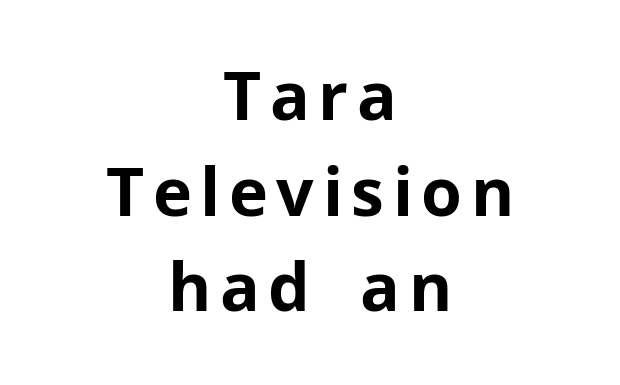
Serifs: no, the terminals of the letterforms are clean. Short and long lines alike share a common midpoint. How would I describe the line gaps? Plain and ordinary. Spacing verdict: proportional, widths tailored to each character. Bold? Absolutely — the strokes are thick and heavy. Plain, unruled lines of type.
